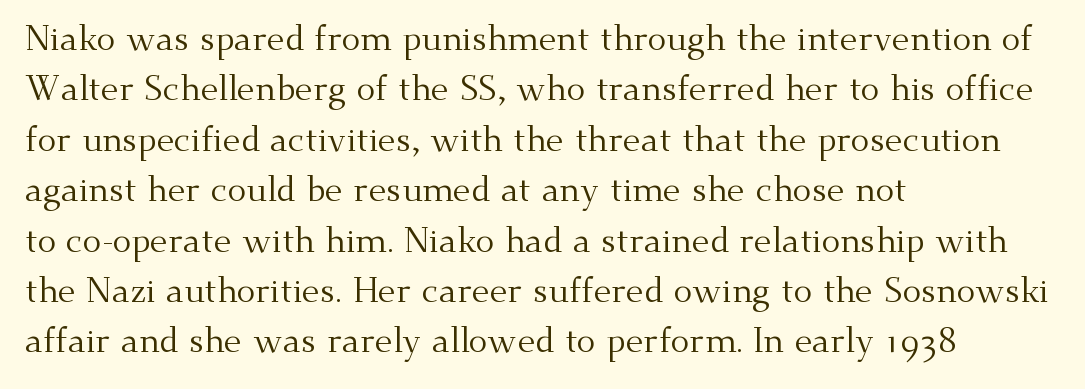
{"serif": "yes", "italic": "no", "bold": "no", "weight": "regular", "width": "normal", "stroke_contrast": "medium", "x_height": "small", "monospaced": "no", "underline": "no", "align": "left", "line_spacing": "normal", "line_spacing_ratio": 1.44, "letter_spacing": "normal", "letter_spacing_em": 0.0, "glyph_px": 35}
